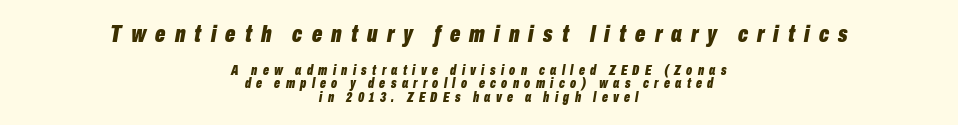
{"italic": "yes", "lean": "right", "slant_degrees": 10, "bold": "yes", "underline": "no", "align": "center", "line_spacing": "tight", "line_spacing_ratio": 0.95, "letter_spacing": "wide", "letter_spacing_em": 0.38, "larger_block": "first", "size_ratio": 1.71, "glyph_px": 24}
